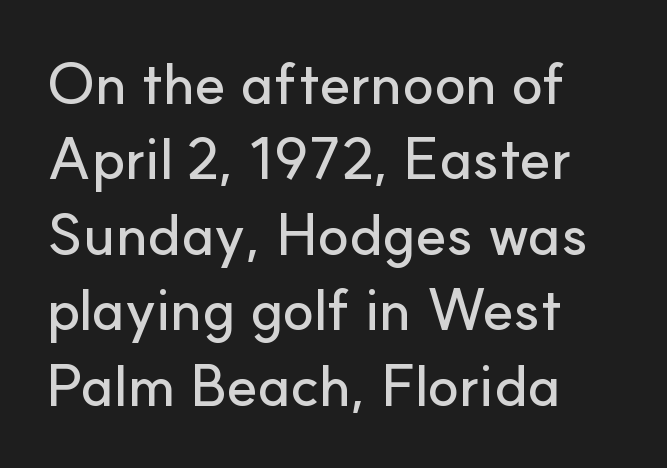
Q: Is the text italic (slanted)? A: No, it is upright.
Q: Is the typeface a serif or a sans-serif typeface? A: Sans-serif.
Q: Is the text underlined? A: No.
Q: How is the paragraph aligned? A: Left-aligned.
Q: Is the spacing between letters normal or unusually wide? A: Normal.
Q: Is the spacing between lines tight, normal or loose? A: Normal.
Q: Width (condensed, normal, or wide)? A: Normal.
Q: Stroke contrast? A: Low.
Q: x-height? A: Small.
Q: Monospaced? A: No.
